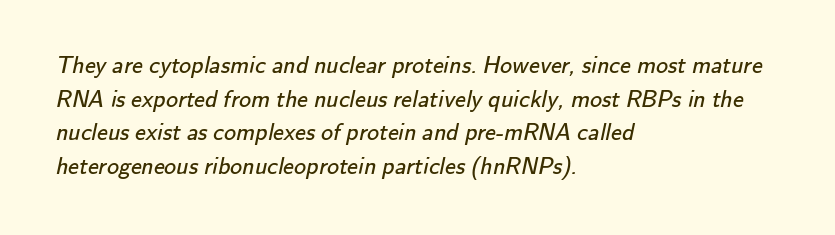
{"bold": "no", "underline": "no", "align": "left", "line_spacing": "normal", "line_spacing_ratio": 1.4, "letter_spacing": "normal", "letter_spacing_em": 0.0, "glyph_px": 24}
